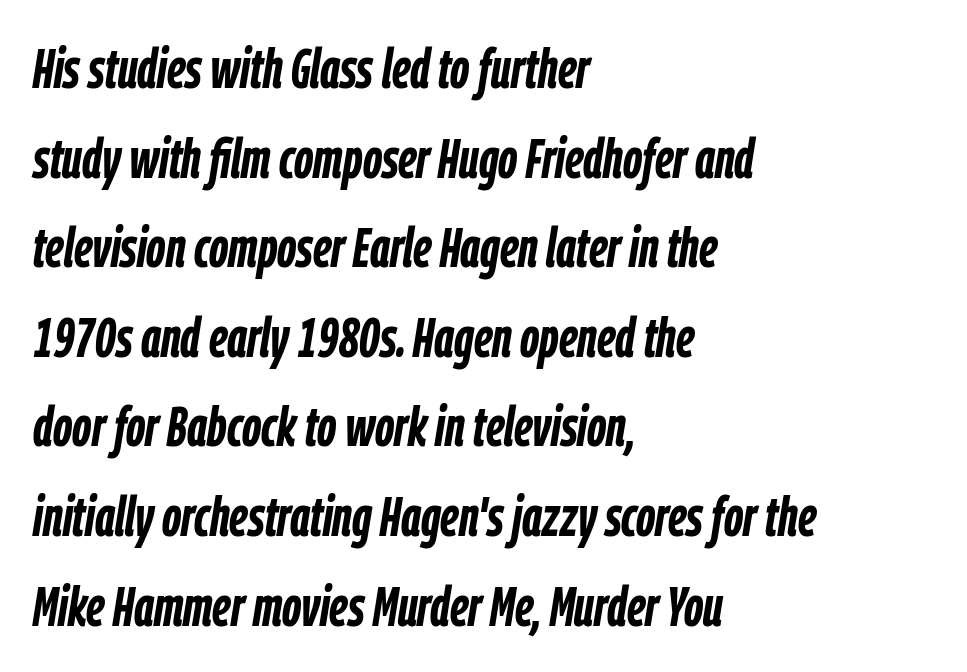
The image shows 56 px semibold, condensed type, italic (leaning right); set left-aligned, normal line spacing (1.6x), normal letter spacing, not underlined; low stroke contrast and a medium x-height.
